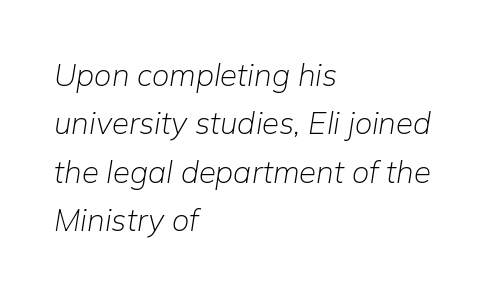
Summary of vertical rhythm: regular, with standard interline spacing. Think standard paragraph weight, or any step lighter than that. The whole block is typeset with a tilt. This rendering leaves character spacing at its baseline value. The letters advance in unequal steps, a hallmark of proportional type.
